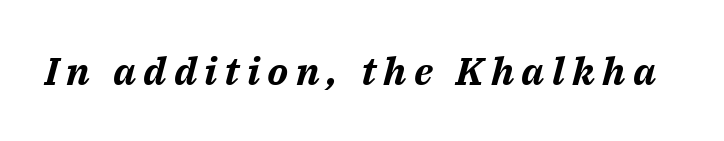
Q: Is the text bold? A: Yes.
Q: Is the text italic (slanted)? A: Yes, it leans right by about 14 degrees.
Q: Is the text underlined? A: No.
Q: Width (condensed, normal, or wide)? A: Normal.
Q: Stroke contrast? A: Medium.
Q: x-height? A: Medium.
Q: Monospaced? A: No.
